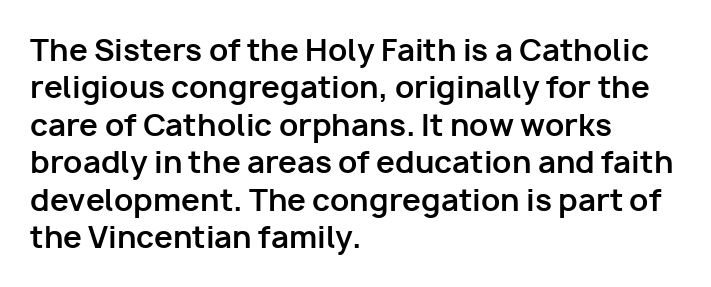
The image shows 30 px bold sans-serif type, upright; set left-aligned, normal line spacing (1.25x), normal letter spacing, not underlined; low stroke contrast and a medium x-height.
